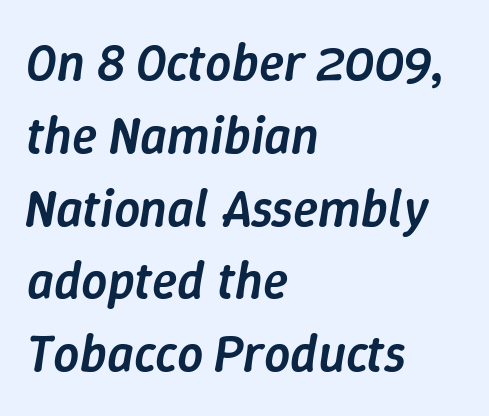
The image shows 52 px semibold type, italic (leaning right); set left-aligned, normal line spacing (1.4x), normal letter spacing, not underlined; low stroke contrast and a medium x-height.
